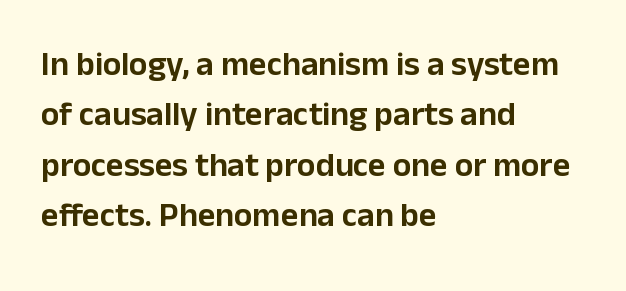
The image shows 34 px sans-serif type, upright; set left-aligned, normal line spacing (1.48x), normal letter spacing, not underlined; low stroke contrast and a medium x-height.
